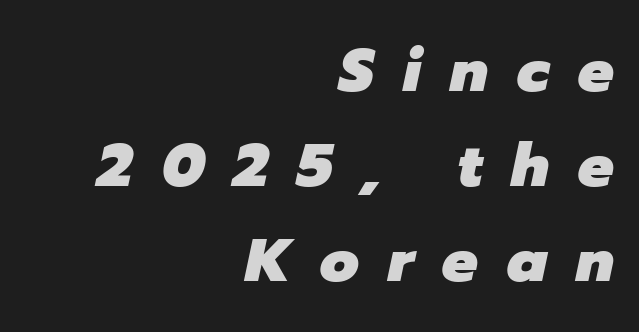
Glance below the letters and you will spot only blank space. Horizontally, the lines are justified to the trailing edge only. Short note: letters widely spaced. In terms of weight, the rendering is a true, heavy bold.
